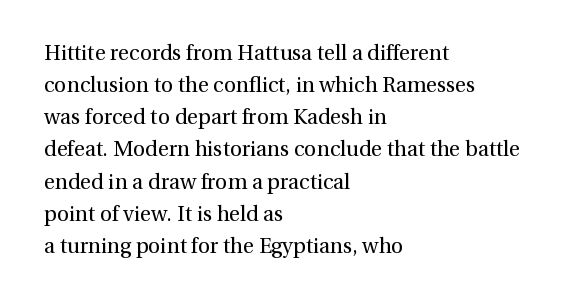
The image shows 21 px text type, upright; set left-aligned, normal line spacing (1.53x), normal letter spacing, not underlined.
